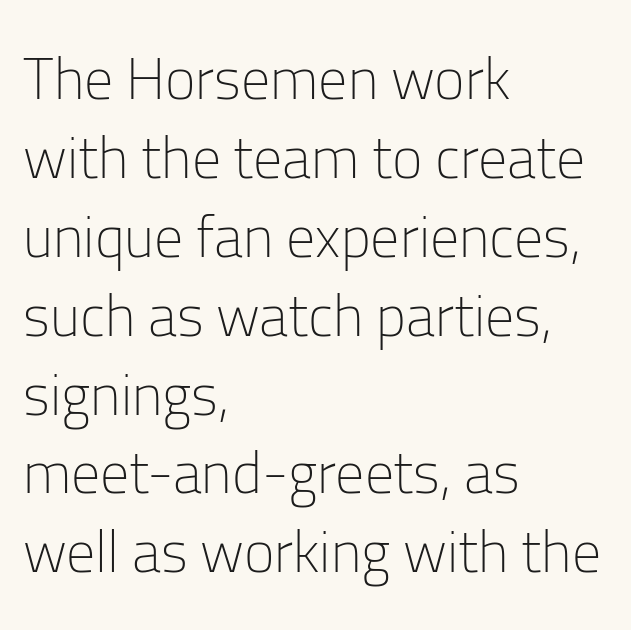
These lines were composed using upright roman letters. This rendering leaves character spacing at its baseline value. Alignment: flush left. These lines are rendered in a variable-pitch font.
